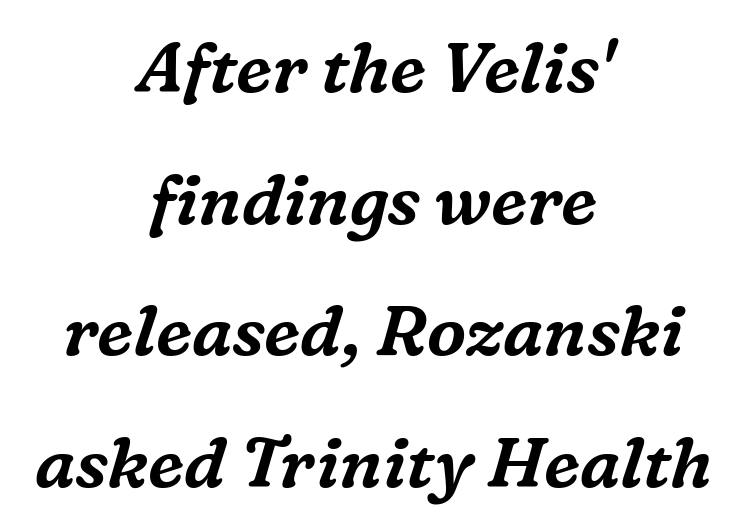
The image shows 70 px serif type, italic (leaning right); set centered, line spacing 1.88x, normal letter spacing, not underlined; medium stroke contrast and a medium x-height.
